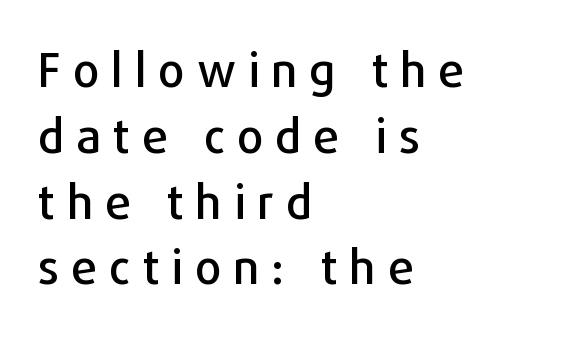
This sample keeps an unexceptional amount of space between lines. This sample uses an upright cut, with every glyph sitting square on the baseline. Compared with typical body copy, the letter spacing here is much looser. Unlike a traditional serif, this face leaves its strokes unadorned. Anything drawn beneath the words? Only blank space.
